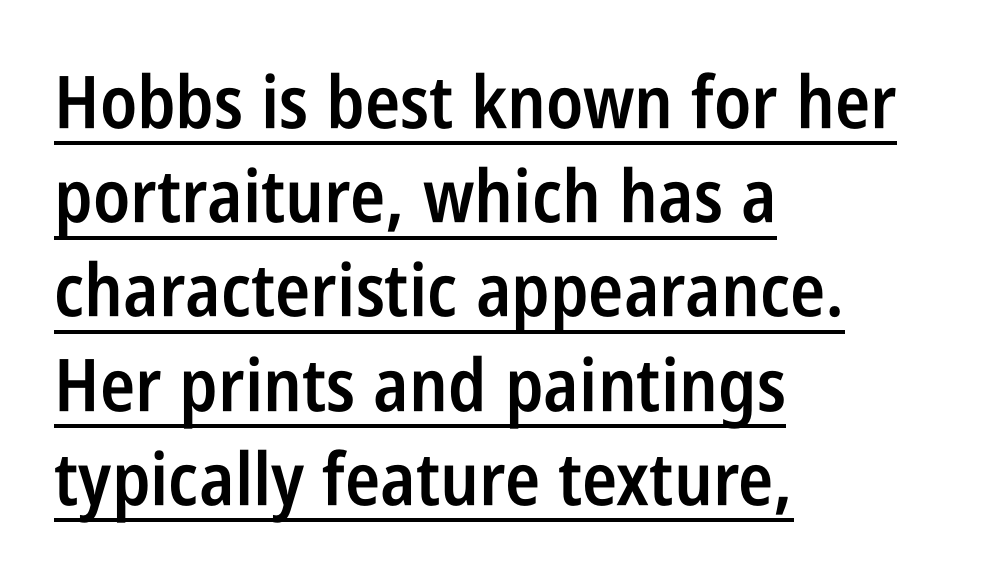
{"serif": "no", "italic": "no", "bold": "semi", "weight": "semibold", "width": "condensed", "stroke_contrast": "low", "x_height": "large", "monospaced": "no", "underline": "yes", "align": "left", "line_spacing": "normal", "line_spacing_ratio": 1.29, "letter_spacing": "normal", "letter_spacing_em": 0.0, "glyph_px": 73}
